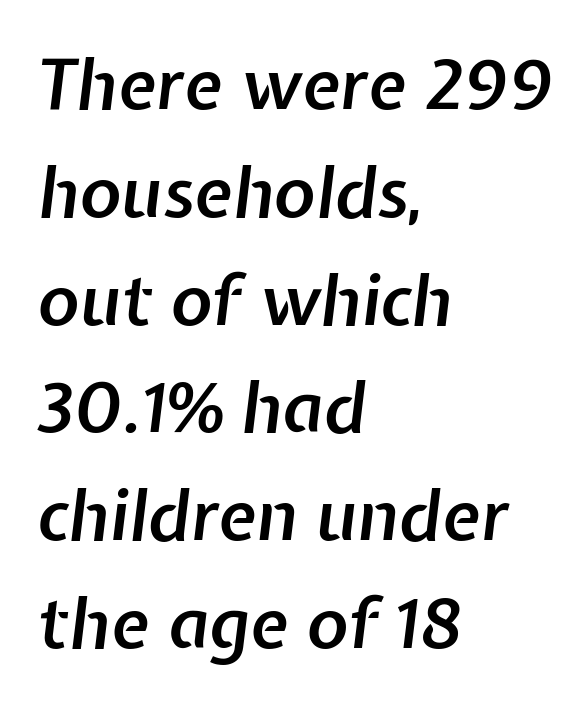
A semibold gives these letters moderate extra thickness, short of bold. The rendering uses natural spacing where letterforms have individual widths. In terms of letterspacing, this is plain default setting. The typesetter chose a ragged-right arrangement here.
